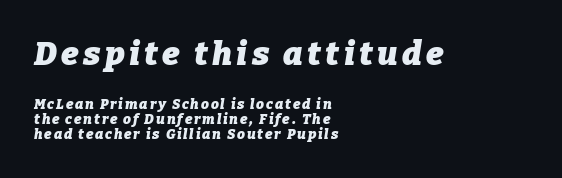
Q: Is the text bold? A: Yes.
Q: Is the text italic (slanted)? A: Yes, it leans right by about 9 degrees.
Q: Is the text underlined? A: No.
Q: How is the paragraph aligned? A: Left-aligned.
Q: Is the spacing between lines tight, normal or loose? A: Tight.
Q: Which block of text is set in a larger size, the first (top) or the second (bottom)? A: The first (top) one.
Q: Width (condensed, normal, or wide)? A: Normal.
Q: Stroke contrast? A: Low.
Q: x-height? A: Medium.
Q: Monospaced? A: No.
